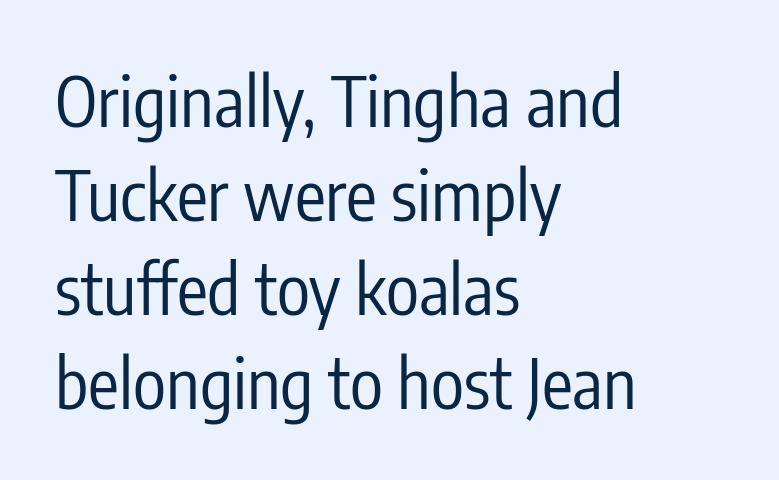
{"serif": "no", "italic": "no", "bold": "no", "weight": "regular", "width": "condensed", "stroke_contrast": "low", "x_height": "medium", "monospaced": "no", "underline": "no", "align": "left", "line_spacing": "normal", "line_spacing_ratio": 1.36, "letter_spacing": "normal", "letter_spacing_em": 0.0, "glyph_px": 69}
